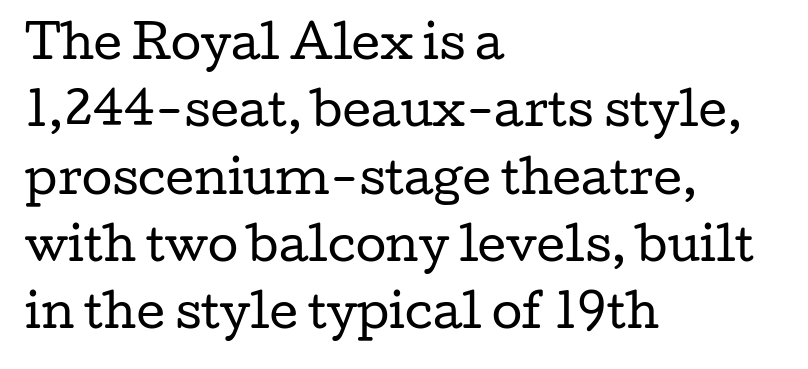
{"serif": "yes", "italic": "no", "bold": "no", "weight": "regular", "width": "wide", "stroke_contrast": "low", "x_height": "medium", "monospaced": "no", "underline": "no", "align": "left", "line_spacing": "normal", "line_spacing_ratio": 1.53, "letter_spacing": "normal", "letter_spacing_em": 0.0, "glyph_px": 44}
